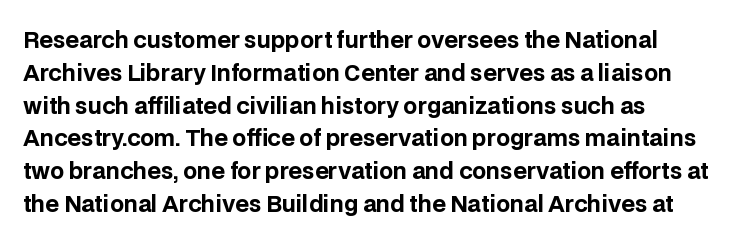
Q: Is the text bold? A: Yes.
Q: Is the text italic (slanted)? A: No, it is upright.
Q: Is the text underlined? A: No.
Q: How is the paragraph aligned? A: Left-aligned.
Q: Is the spacing between letters normal or unusually wide? A: Normal.
Q: Is the spacing between lines tight, normal or loose? A: Normal.
